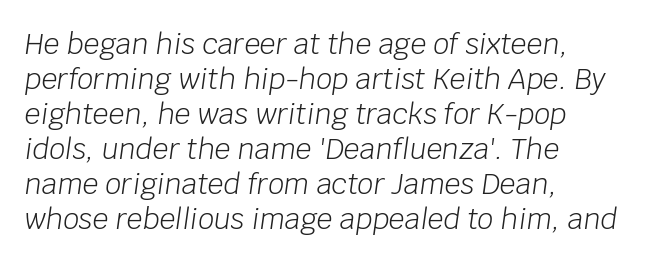
{"italic": "yes", "lean": "right", "slant_degrees": 8, "bold": "no", "weight": "light", "width": "normal", "stroke_contrast": "low", "x_height": "large", "monospaced": "no", "underline": "no", "align": "left", "line_spacing": "normal", "line_spacing_ratio": 1.25, "letter_spacing": "normal", "letter_spacing_em": 0.0, "glyph_px": 28}
